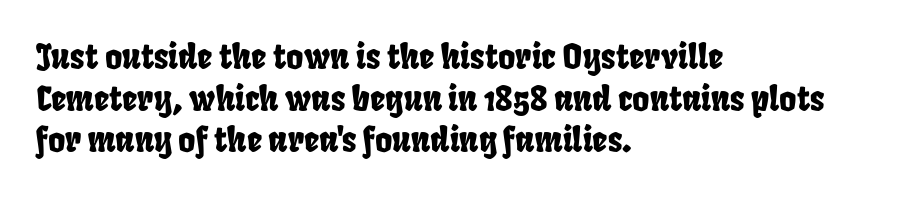
Is this a fixed-width face? No — the glyphs have proportional, varying widths. Nobody touched the tracking dial on this one. Are there feet on the stems? There aren't — it's a sans. Notice how descenders clear the ascenders below comfortably — that's standard leading.
